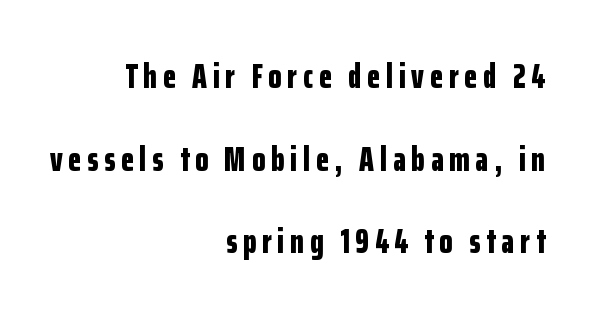
Each row of text sits above clean, open space. The line-height multiplier appears high, well above default. Here the designer chose a conventional face with non-uniform glyph widths. Short and long lines alike share a common ending point at right.
